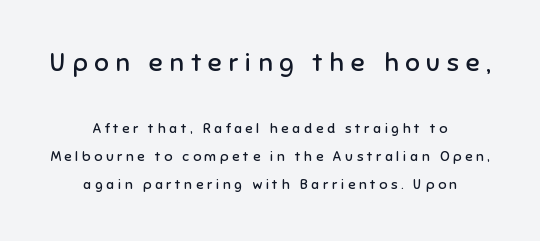
{"italic": "no", "bold": "no", "underline": "no", "align": "center", "line_spacing": "loose", "line_spacing_ratio": 2.01, "letter_spacing": "wide", "letter_spacing_em": 0.26, "larger_block": "first", "size_ratio": 1.86, "glyph_px": 26}
